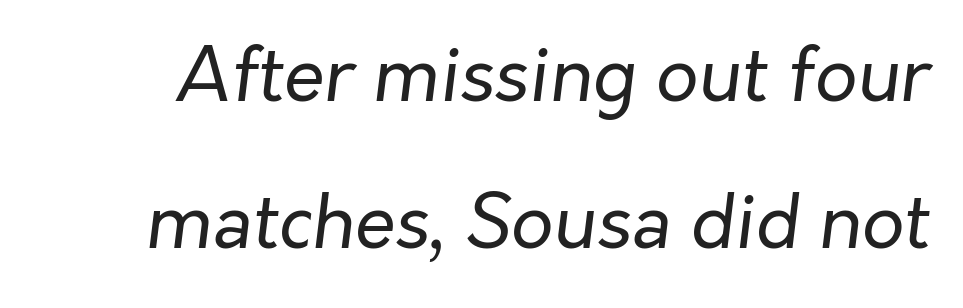
Nobody drew a line under any word here. Varying glyph widths throughout — classic text-font behaviour. Observe the ordinary spacing: letters are neighbours, not strangers. Quick note: interline space is abundant. The weight tops out at a normal text grade. These lines were composed using italics.
